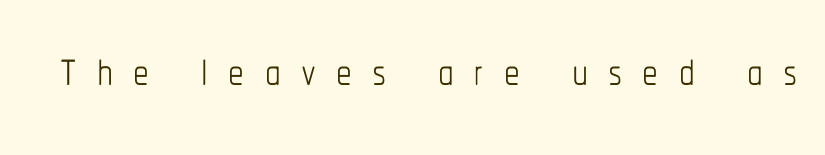
Q: Is the text bold? A: No.
Q: Is the text italic (slanted)? A: No, it is upright.
Q: Is the text underlined? A: No.
Q: Is the spacing between letters normal or unusually wide? A: Unusually wide.
Q: Width (condensed, normal, or wide)? A: Condensed.
Q: Stroke contrast? A: Low.
Q: x-height? A: Medium.
Q: Monospaced? A: No.
